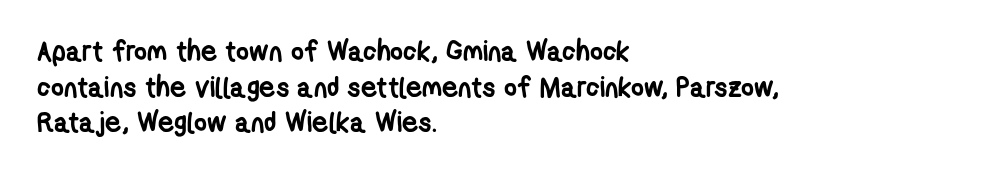
The image shows 28 px semibold, condensed sans-serif type; set left-aligned, normal line spacing (1.27x), normal letter spacing, not underlined; low stroke contrast and a medium x-height.
